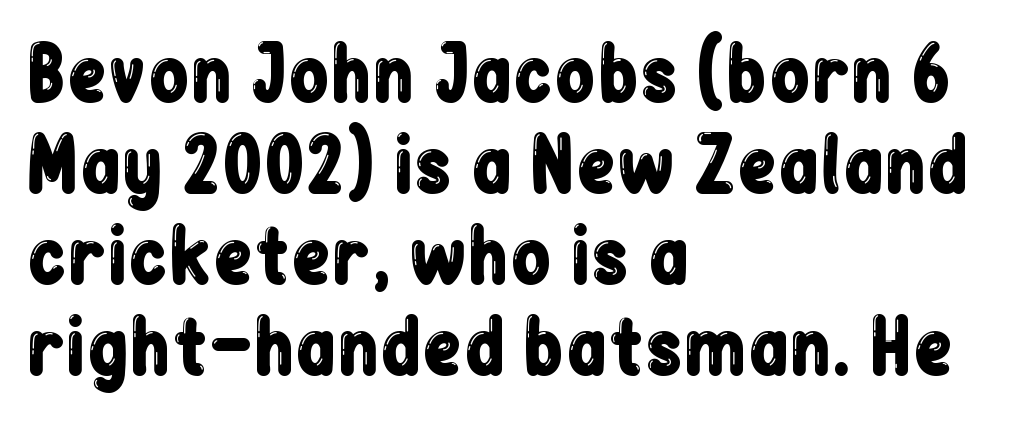
{"serif": "no", "italic": "no", "width": "condensed", "stroke_contrast": "low", "x_height": "medium", "monospaced": "no", "underline": "no", "align": "left", "line_spacing_ratio": 1.23, "letter_spacing": "normal", "letter_spacing_em": 0.0, "glyph_px": 74}
